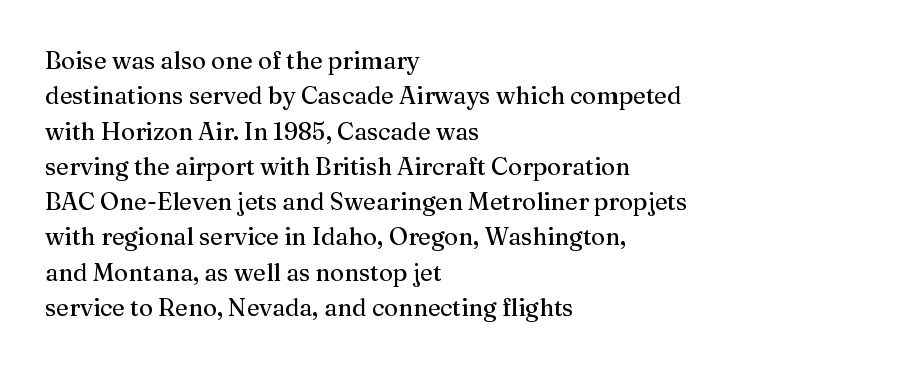
The image shows 24 px text type, upright; set left-aligned, normal line spacing (1.47x), normal letter spacing, not underlined.
